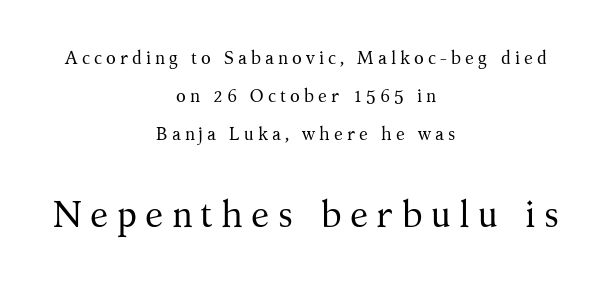
{"serif": "yes", "italic": "no", "bold": "no", "weight": "regular", "width": "normal", "stroke_contrast": "medium", "x_height": "medium", "monospaced": "no", "underline": "no", "align": "center", "line_spacing": "loose", "line_spacing_ratio": 2.11, "letter_spacing": "wide", "letter_spacing_em": 0.22, "larger_block": "second", "size_ratio": 2.06, "glyph_px": 37}
